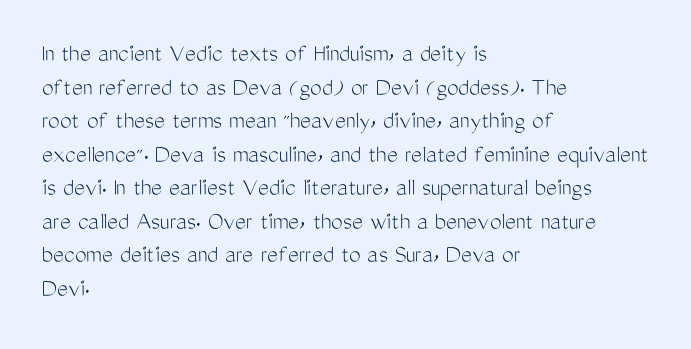
Interline gaps are of average width in this sample. In terms of posture, this sample is upright. Teacher's note: observe the even left margin — that is flush-left alignment. The cut favours lightness, reaching ordinary text weight at its darkest.
